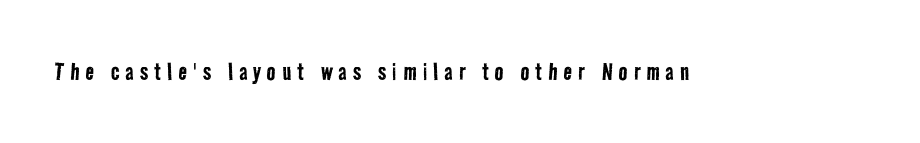
{"serif": "no", "bold": "no", "weight": "regular", "width": "condensed", "stroke_contrast": "low", "x_height": "medium", "monospaced": "no", "underline": "no", "letter_spacing": "wide", "letter_spacing_em": 0.21, "glyph_px": 29}
